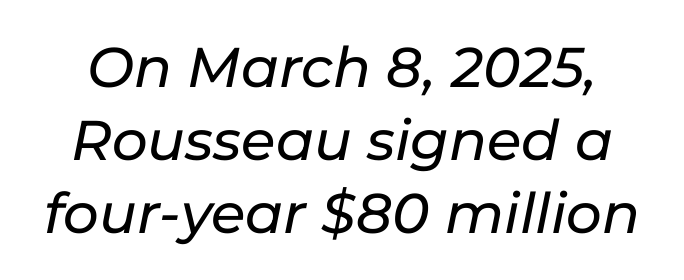
{"italic": "yes", "lean": "right", "slant_degrees": 11, "width": "normal", "stroke_contrast": "low", "x_height": "medium", "monospaced": "no", "underline": "no", "line_spacing": "normal", "line_spacing_ratio": 1.3, "letter_spacing": "normal", "letter_spacing_em": 0.0, "glyph_px": 56}
